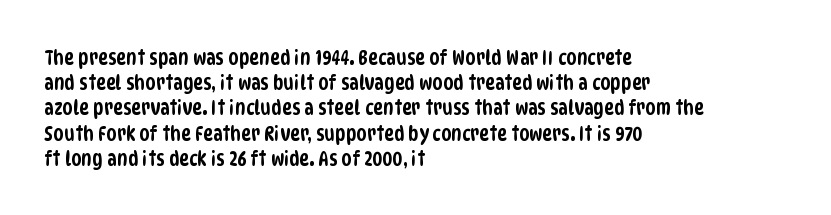
Q: Is the text underlined? A: No.
Q: How is the paragraph aligned? A: Left-aligned.
Q: Is the spacing between letters normal or unusually wide? A: Normal.
